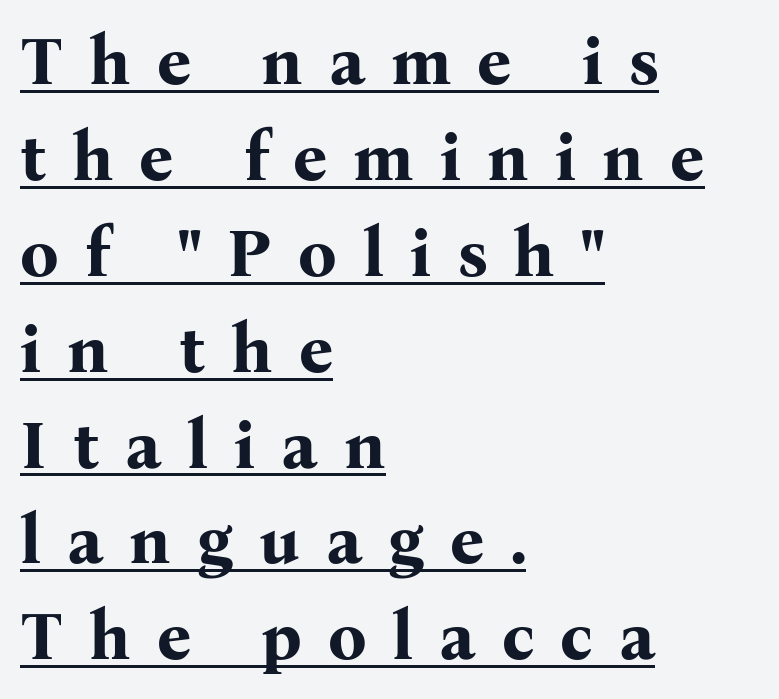
The typeface chosen for these lines features serifs. The paragraph shown leans on its left margin. As a designer I'd log this as weight 700, bold. Honestly, the row spacing looks completely unremarkable.
